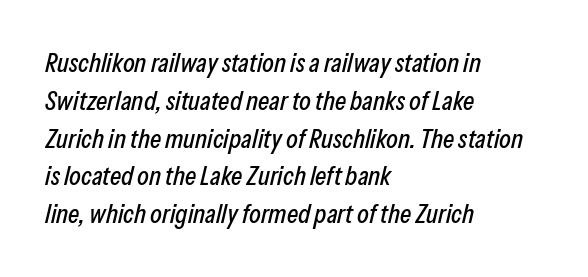
If you drew a ruler down the left edge, every line would touch it. Each row of text sits above clean, open space. Notice how the stems are inclined rather than vertical — that's the hallmark of italics. The rows are spaced the way most documents space them. Glyph-to-glyph distance matches everyday printed text.
